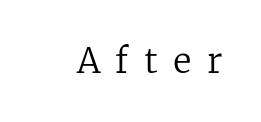
Q: Is the text bold? A: No.
Q: Is the text italic (slanted)? A: No, it is upright.
Q: Is the typeface a serif or a sans-serif typeface? A: Serif.
Q: Is the text underlined? A: No.
Q: Is the spacing between letters normal or unusually wide? A: Unusually wide.
Q: Width (condensed, normal, or wide)? A: Normal.
Q: Stroke contrast? A: Low.
Q: x-height? A: Medium.
Q: Monospaced? A: No.
